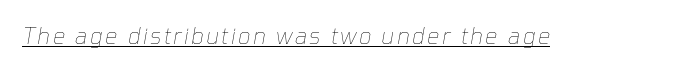
Is this a heavy cut? Hardly; it is regular or lighter. What decoration does the sample have? An underline. This sample uses an oblique cut, with every glyph tilted off the vertical.
